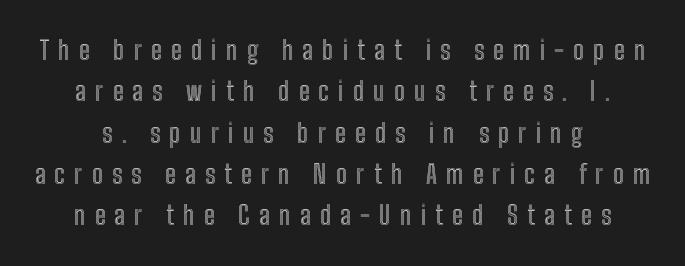
The image shows 26 px text type, upright; set centered, normal line spacing (1.59x), unusually wide letter spacing (+0.35 em), not underlined.
